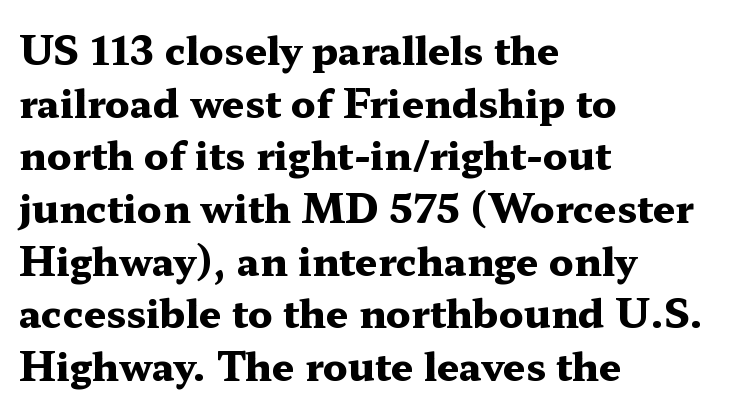
{"serif": "yes", "italic": "no", "bold": "yes", "weight": "heavy", "width": "wide", "stroke_contrast": "medium", "x_height": "medium", "monospaced": "no", "underline": "no", "align": "left", "line_spacing": "normal", "line_spacing_ratio": 1.35, "letter_spacing": "normal", "letter_spacing_em": 0.0, "glyph_px": 39}
